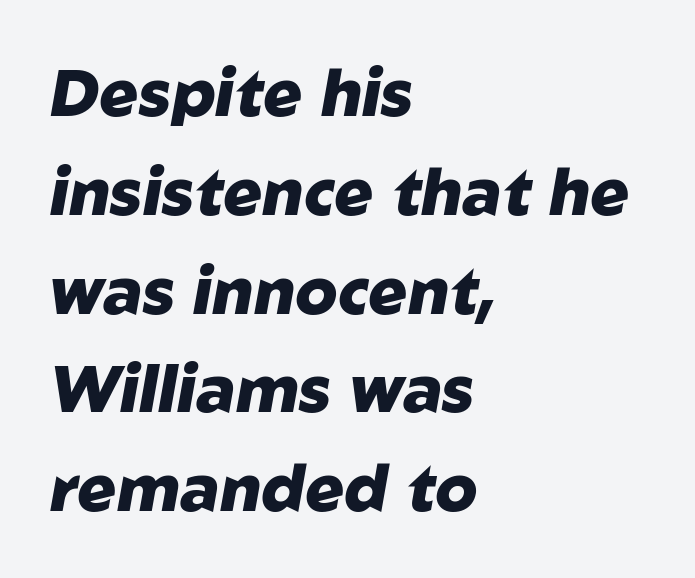
The image shows 65 px heavy type, italic (leaning right); set left-aligned, normal line spacing (1.52x), normal letter spacing, not underlined; low stroke contrast and a medium x-height.
